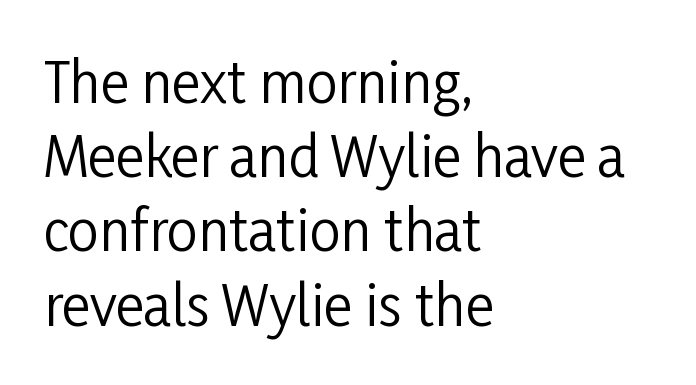
{"serif": "no", "italic": "no", "bold": "no", "weight": "regular", "width": "condensed", "stroke_contrast": "low", "x_height": "medium", "monospaced": "no", "underline": "no", "align": "left", "line_spacing": "normal", "line_spacing_ratio": 1.35, "letter_spacing": "normal", "letter_spacing_em": 0.0, "glyph_px": 55}
